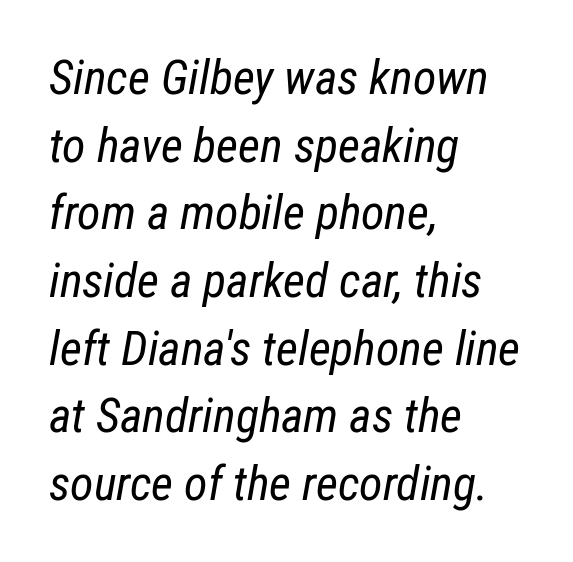
The image shows 48 px regular-weight, condensed type, italic (leaning right); set left-aligned, normal line spacing (1.41x), normal letter spacing, not underlined; low stroke contrast and a medium x-height.
